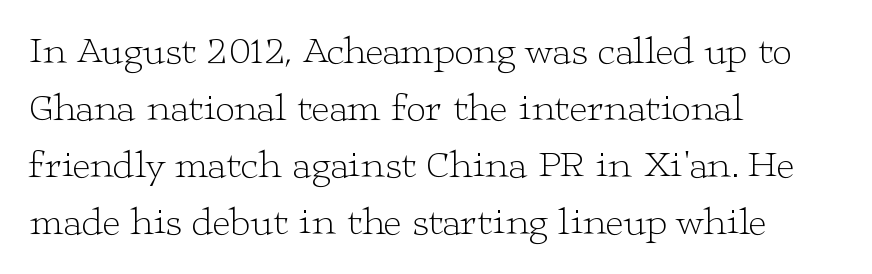
The image shows 39 px light, wide serif type, upright; set left-aligned, normal line spacing (1.46x), normal letter spacing, not underlined; low stroke contrast and a medium x-height.
